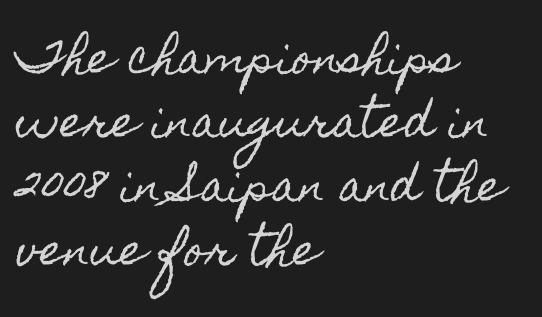
Q: Is the text italic (slanted)? A: Yes.
Q: Is the text underlined? A: No.
Q: How is the paragraph aligned? A: Left-aligned.
Q: Is the spacing between letters normal or unusually wide? A: Normal.
Q: Is the spacing between lines tight, normal or loose? A: Normal.
Q: Width (condensed, normal, or wide)? A: Condensed.
Q: x-height? A: Small.
Q: Monospaced? A: No.
